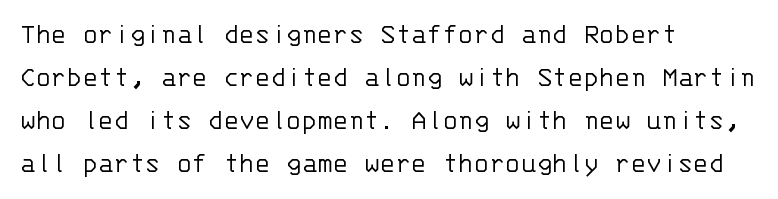
{"serif": "no", "italic": "no", "bold": "no", "weight": "light", "width": "normal", "stroke_contrast": "low", "x_height": "large", "monospaced": "yes", "underline": "no", "align": "left", "line_spacing": "normal", "line_spacing_ratio": 1.48, "letter_spacing": "normal", "letter_spacing_em": 0.0, "glyph_px": 29}
